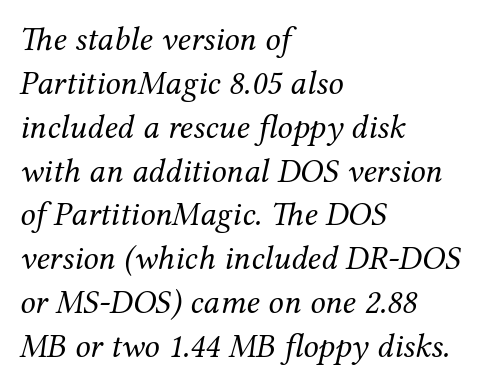
The image shows 34 px regular-weight serif type, italic (leaning right); set left-aligned, normal line spacing (1.29x), normal letter spacing, not underlined; medium stroke contrast and a medium x-height.
